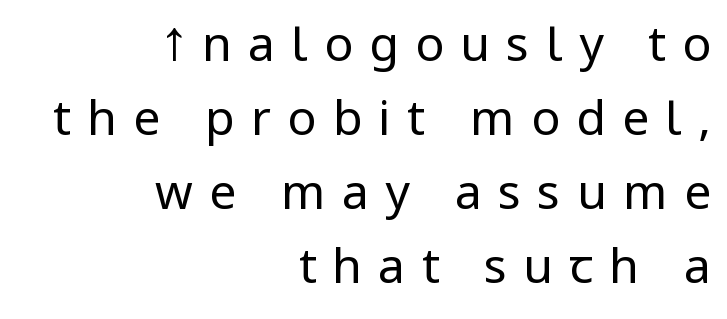
{"serif": "no", "italic": "no", "bold": "no", "weight": "regular", "width": "condensed", "stroke_contrast": "low", "underline": "no", "align": "right", "line_spacing": "normal", "line_spacing_ratio": 1.54, "letter_spacing": "wide", "letter_spacing_em": 0.34, "glyph_px": 48}
